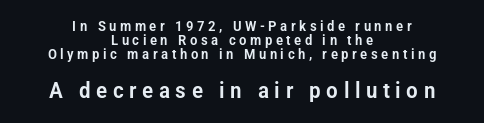
Q: Is the text italic (slanted)? A: No, it is upright.
Q: Is the text underlined? A: No.
Q: How is the paragraph aligned? A: Centered.
Q: Is the spacing between letters normal or unusually wide? A: Unusually wide.
Q: Is the spacing between lines tight, normal or loose? A: Tight.
Q: Which block of text is set in a larger size, the first (top) or the second (bottom)? A: The second (bottom) one.
